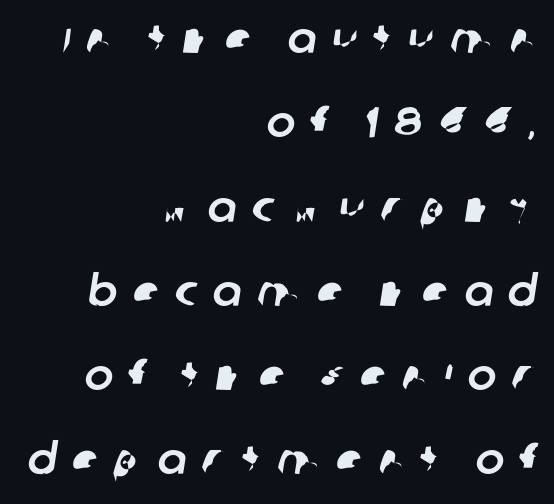
The image shows 43 px sans-serif type; set right-aligned, loose line spacing (1.96x), unusually wide letter spacing (+0.36 em), not underlined; low stroke contrast and a large x-height.
